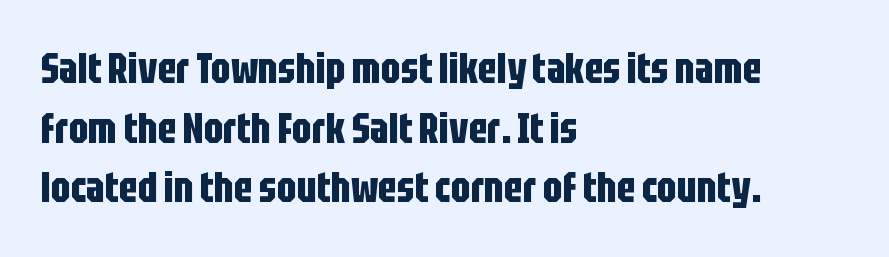
The image shows 42 px bold, condensed sans-serif type, upright; set left-aligned, normal line spacing (1.42x), normal letter spacing, not underlined; low stroke contrast and a large x-height.
